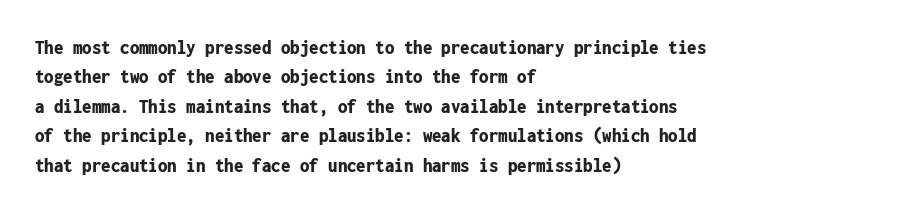
The image shows 21 px bold type, upright; set left-aligned, normal line spacing (1.4x), normal letter spacing, not underlined.
